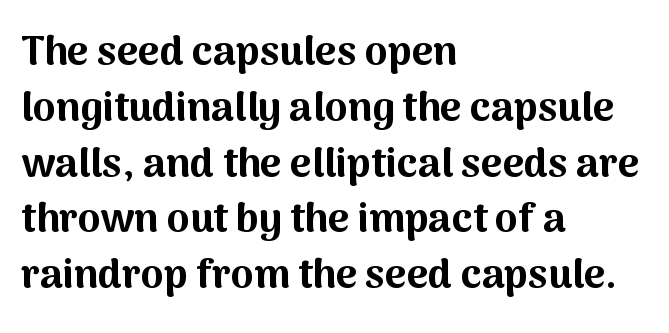
{"serif": "no", "italic": "no", "bold": "yes", "weight": "bold", "width": "normal", "stroke_contrast": "medium", "x_height": "medium", "monospaced": "no", "underline": "no", "align": "left", "line_spacing": "normal", "line_spacing_ratio": 1.36, "letter_spacing": "normal", "letter_spacing_em": 0.0, "glyph_px": 41}
